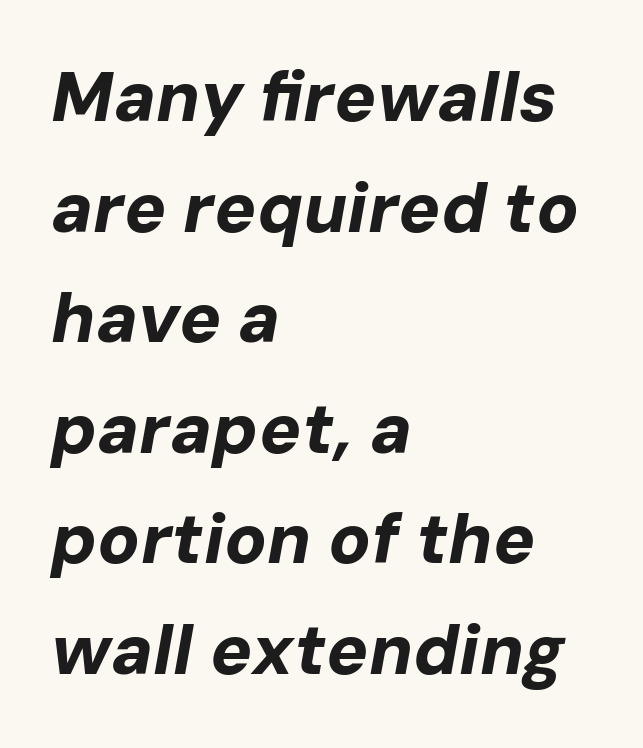
{"italic": "yes", "lean": "right", "slant_degrees": 10, "bold": "yes", "weight": "bold", "width": "normal", "stroke_contrast": "low", "x_height": "medium", "monospaced": "no", "underline": "no", "align": "left", "line_spacing": "normal", "line_spacing_ratio": 1.58, "letter_spacing": "normal", "letter_spacing_em": 0.0, "glyph_px": 70}
